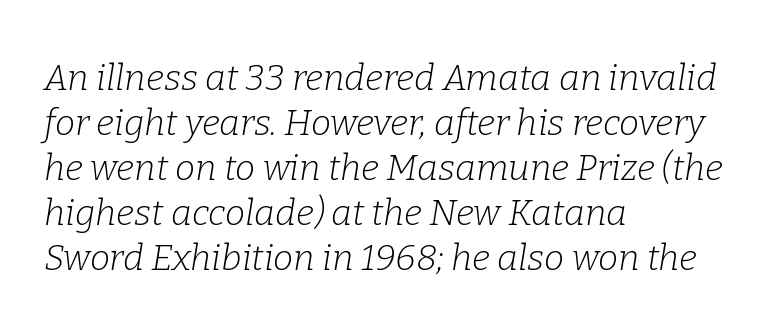
The image shows 36 px light serif type, italic (leaning right); set left-aligned, normal line spacing (1.25x), normal letter spacing, not underlined; low stroke contrast and a medium x-height.
